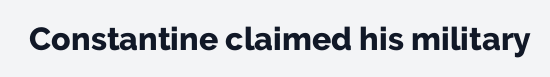
The image shows 32 px bold sans-serif type, upright; set normal letter spacing, not underlined; low stroke contrast and a medium x-height.
